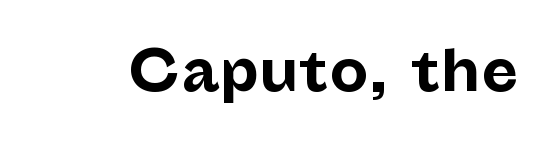
{"serif": "no", "italic": "no", "bold": "yes", "weight": "bold", "width": "normal", "stroke_contrast": "low", "x_height": "medium", "monospaced": "no", "underline": "no", "letter_spacing": "normal", "letter_spacing_em": 0.0, "glyph_px": 55}
